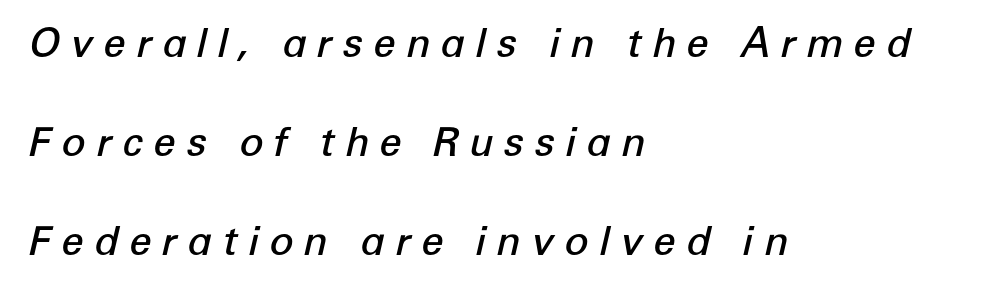
{"italic": "yes", "lean": "right", "slant_degrees": 12, "bold": "semi", "weight": "semibold", "width": "normal", "stroke_contrast": "low", "x_height": "medium", "monospaced": "no", "underline": "no", "align": "left", "line_spacing": "loose", "line_spacing_ratio": 2.48, "letter_spacing": "wide", "letter_spacing_em": 0.25, "glyph_px": 40}
